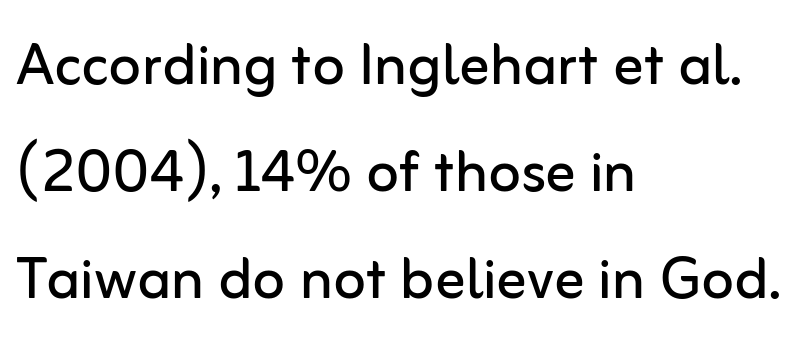
Q: Is the text bold? A: No.
Q: Is the text italic (slanted)? A: No, it is upright.
Q: Is the typeface a serif or a sans-serif typeface? A: Sans-serif.
Q: Is the text underlined? A: No.
Q: How is the paragraph aligned? A: Left-aligned.
Q: Is the spacing between letters normal or unusually wide? A: Normal.
Q: Is the spacing between lines tight, normal or loose? A: Normal.
Q: Width (condensed, normal, or wide)? A: Normal.
Q: Stroke contrast? A: Low.
Q: x-height? A: Medium.
Q: Monospaced? A: No.
